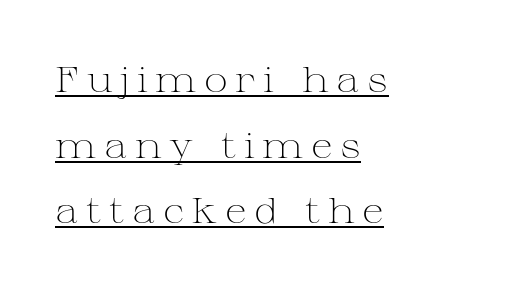
{"serif": "yes", "italic": "no", "bold": "no", "weight": "light", "width": "wide", "stroke_contrast": "medium", "x_height": "medium", "monospaced": "no", "underline": "yes", "align": "left", "line_spacing_ratio": 1.82, "letter_spacing": "wide", "letter_spacing_em": 0.21, "glyph_px": 36}
